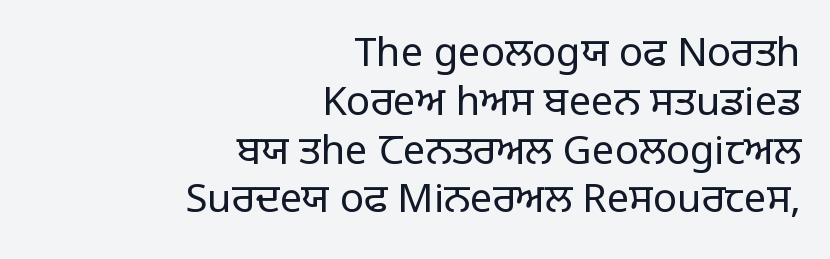
Q: Is the text bold? A: No.
Q: Is the text italic (slanted)? A: No, it is upright.
Q: Is the typeface a serif or a sans-serif typeface? A: Sans-serif.
Q: Is the text underlined? A: No.
Q: How is the paragraph aligned? A: Right-aligned.
Q: Is the spacing between letters normal or unusually wide? A: Normal.
Q: Width (condensed, normal, or wide)? A: Normal.
Q: Stroke contrast? A: Low.
Q: x-height? A: Large.
Q: Monospaced? A: No.
